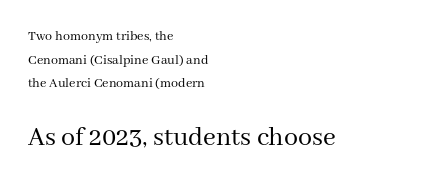
The image shows 28 px regular-weight serif type, upright; set left-aligned, normal line spacing (1.69x), normal letter spacing, not underlined; the second (bottom) block is 2.0x larger; medium stroke contrast and a medium x-height.
